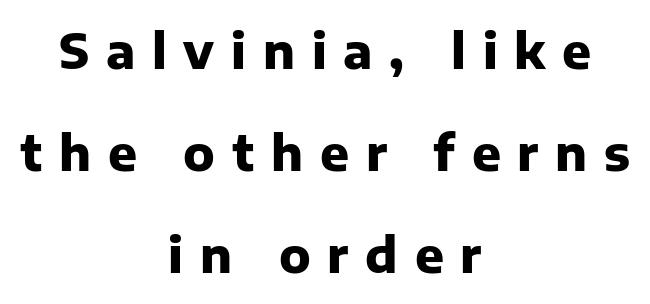
{"serif": "no", "italic": "no", "bold": "yes", "weight": "heavy", "width": "normal", "stroke_contrast": "low", "x_height": "medium", "monospaced": "no", "underline": "no", "align": "center", "line_spacing": "loose", "line_spacing_ratio": 2.13, "letter_spacing": "wide", "letter_spacing_em": 0.35, "glyph_px": 48}
